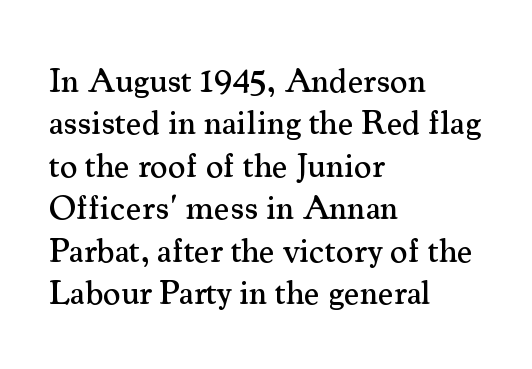
Examine the stroke ends and you'll spot serifs. This sample has the flowing, uneven cadence of proportional lettering. Honestly, the row spacing looks completely unremarkable. Does the lettering tilt? It doesn't — this is upright.
